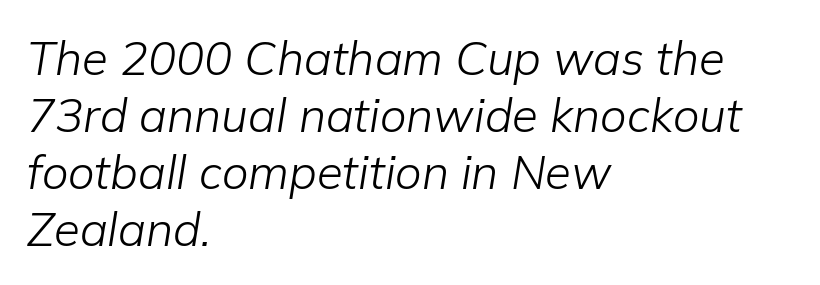
{"italic": "yes", "lean": "right", "slant_degrees": 9, "bold": "no", "weight": "light", "width": "normal", "stroke_contrast": "low", "x_height": "medium", "monospaced": "no", "underline": "no", "align": "left", "line_spacing_ratio": 1.21, "letter_spacing": "normal", "letter_spacing_em": 0.0, "glyph_px": 47}
